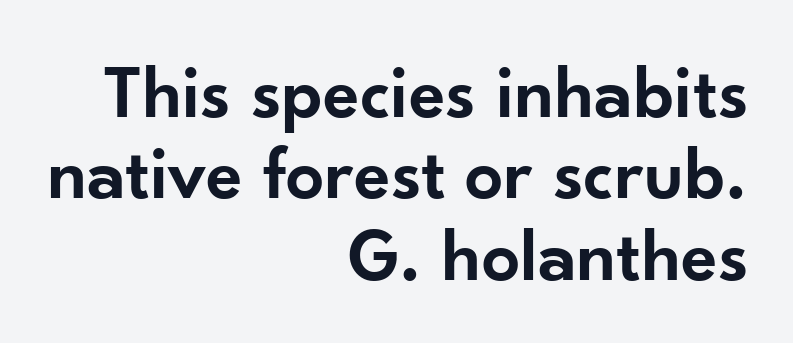
Right-aligned paragraph, ragged on the left. Typesetter's note: demi weight, one step under bold. Here the glyphs are tracked normally, forming tight word shapes. Is there any slant? The stems are plumb.
